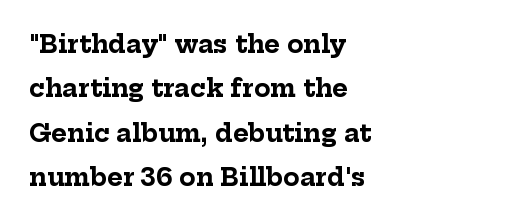
Q: Is the text bold? A: Yes.
Q: Is the text italic (slanted)? A: No, it is upright.
Q: Is the text underlined? A: No.
Q: How is the paragraph aligned? A: Left-aligned.
Q: Is the spacing between letters normal or unusually wide? A: Normal.
